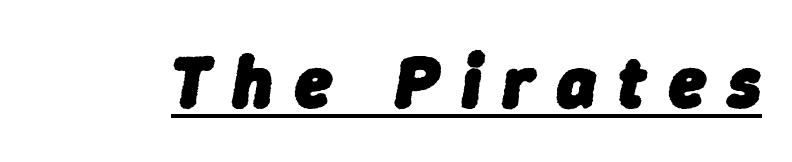
{"italic": "yes", "lean": "right", "slant_degrees": 9, "bold": "yes", "weight": "heavy", "width": "normal", "stroke_contrast": "low", "x_height": "medium", "monospaced": "no", "underline": "yes", "letter_spacing": "wide", "letter_spacing_em": 0.3, "glyph_px": 74}
